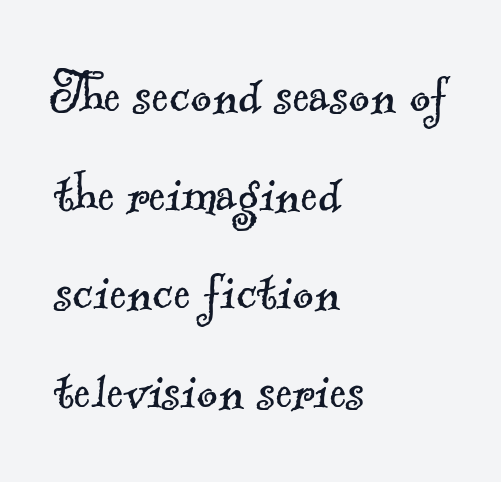
Q: Is the text bold? A: No.
Q: Is the typeface a serif or a sans-serif typeface? A: Serif.
Q: Is the text underlined? A: No.
Q: How is the paragraph aligned? A: Left-aligned.
Q: Is the spacing between letters normal or unusually wide? A: Normal.
Q: Is the spacing between lines tight, normal or loose? A: Normal.
Q: Width (condensed, normal, or wide)? A: Normal.
Q: x-height? A: Small.
Q: Monospaced? A: No.
